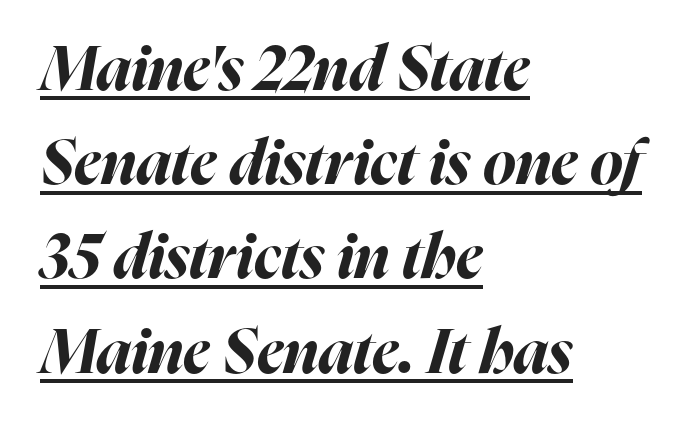
The image shows 62 px bold type, italic (leaning right); set left-aligned, normal line spacing (1.52x), normal letter spacing, underlined; high stroke contrast and a medium x-height.
